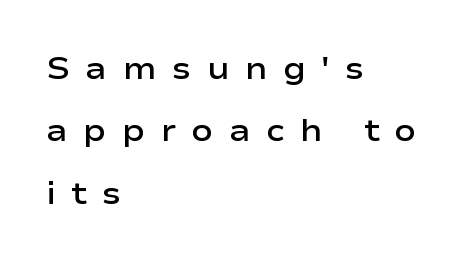
{"serif": "no", "italic": "no", "bold": "semi", "weight": "semibold", "width": "wide", "stroke_contrast": "low", "x_height": "medium", "monospaced": "no", "underline": "no", "align": "left", "line_spacing": "loose", "line_spacing_ratio": 1.95, "letter_spacing": "wide", "letter_spacing_em": 0.48, "glyph_px": 32}
